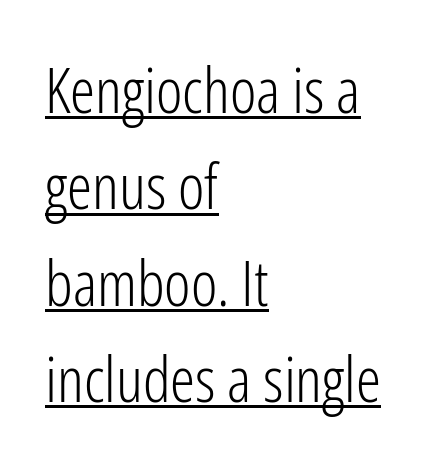
This rendering employs a face without finishing strokes, i.e., a sans-serif. This is not heavy type; no bold has been used. Students, observe the line beneath the letters — that is underlining. Does extra space separate the letters? No, they use regular spacing. The leading is moderate, giving the passage an even texture. All the whitespace from short lines collects on the right.
